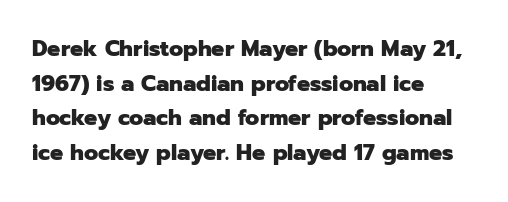
The image shows 22 px bold type, upright; set left-aligned, normal line spacing (1.57x), normal letter spacing, not underlined.
